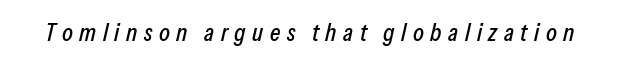
{"italic": "yes", "lean": "right", "slant_degrees": 13, "underline": "no", "letter_spacing": "wide", "letter_spacing_em": 0.26, "glyph_px": 25}
